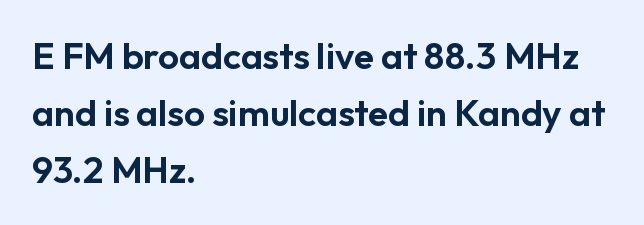
Q: Is the text italic (slanted)? A: No, it is upright.
Q: Is the typeface a serif or a sans-serif typeface? A: Sans-serif.
Q: Is the text underlined? A: No.
Q: How is the paragraph aligned? A: Left-aligned.
Q: Is the spacing between letters normal or unusually wide? A: Normal.
Q: Is the spacing between lines tight, normal or loose? A: Normal.
Q: Width (condensed, normal, or wide)? A: Normal.
Q: Stroke contrast? A: Low.
Q: x-height? A: Medium.
Q: Monospaced? A: No.
